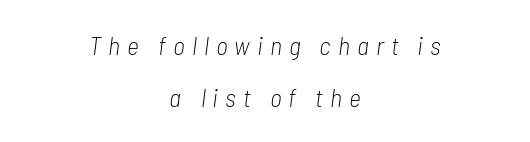
Q: Is the text bold? A: No.
Q: Is the text italic (slanted)? A: Yes, it leans right by about 7 degrees.
Q: Is the text underlined? A: No.
Q: How is the paragraph aligned? A: Centered.
Q: Is the spacing between letters normal or unusually wide? A: Unusually wide.
Q: Is the spacing between lines tight, normal or loose? A: Loose.
